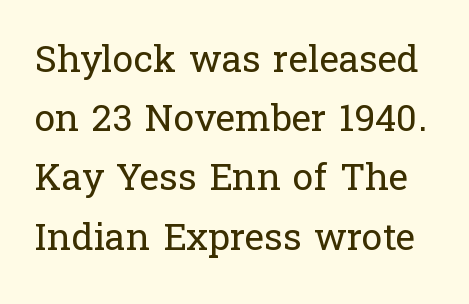
{"serif": "yes", "italic": "no", "bold": "no", "weight": "regular", "width": "normal", "stroke_contrast": "low", "x_height": "medium", "monospaced": "no", "underline": "no", "line_spacing": "normal", "line_spacing_ratio": 1.6, "letter_spacing": "normal", "letter_spacing_em": 0.0, "glyph_px": 37}
